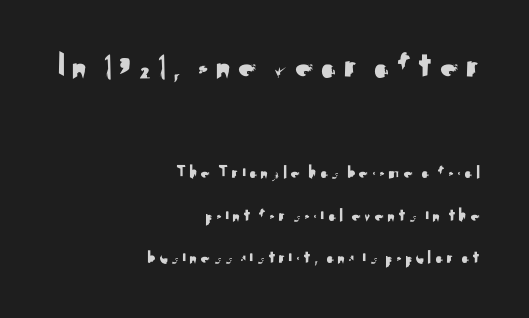
{"serif": "no", "italic": "no", "width": "normal", "stroke_contrast": "medium", "x_height": "small", "monospaced": "no", "underline": "no", "align": "right", "line_spacing": "loose", "line_spacing_ratio": 2.23, "larger_block": "first", "size_ratio": 2.0, "glyph_px": 38}
